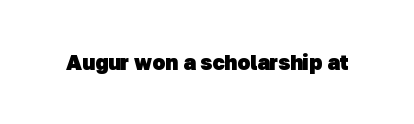
The image shows 21 px bold type; set normal letter spacing, not underlined.
